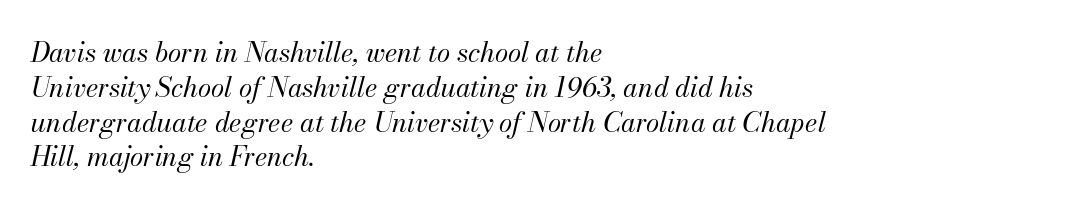
The image shows 27 px text type, italic (leaning right); set left-aligned, normal line spacing (1.29x), normal letter spacing, not underlined.
